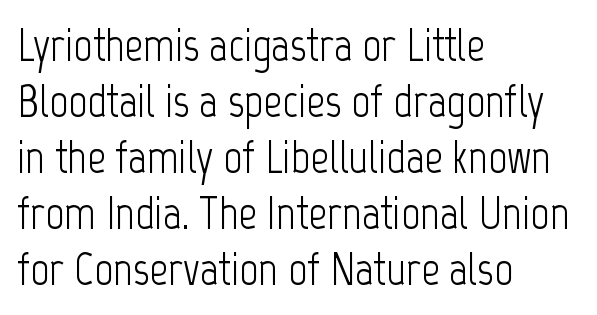
{"serif": "no", "italic": "no", "bold": "no", "weight": "light", "width": "condensed", "stroke_contrast": "low", "x_height": "medium", "monospaced": "no", "underline": "no", "align": "left", "line_spacing_ratio": 1.22, "letter_spacing": "normal", "letter_spacing_em": 0.0, "glyph_px": 46}
